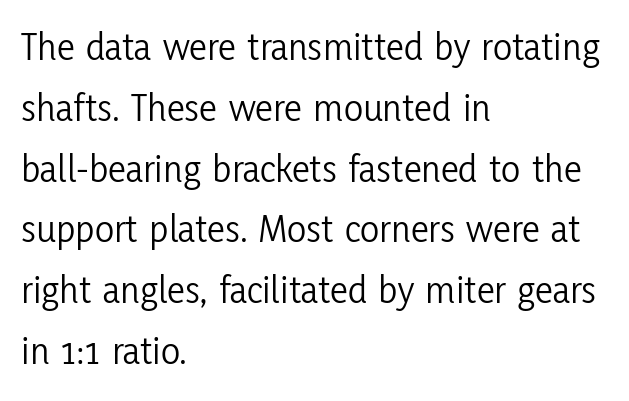
In CSS terms this would be text-align: left. The font family rendered here belongs to the sans-serif group. A typesetter would call this proportional, since set widths differ per character. Words appear dense and cohesive because spacing is normal.
